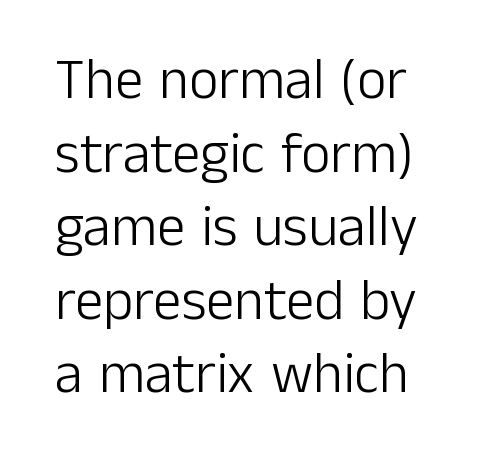
The image shows 57 px light sans-serif type, upright; set normal line spacing (1.29x), normal letter spacing, not underlined; low stroke contrast and a medium x-height.
